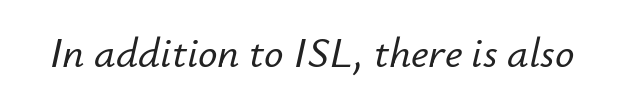
Q: Is the text italic (slanted)? A: Yes, it leans right by about 12 degrees.
Q: Is the text underlined? A: No.
Q: Is the spacing between letters normal or unusually wide? A: Normal.
Q: Width (condensed, normal, or wide)? A: Normal.
Q: Stroke contrast? A: Low.
Q: x-height? A: Small.
Q: Monospaced? A: No.
